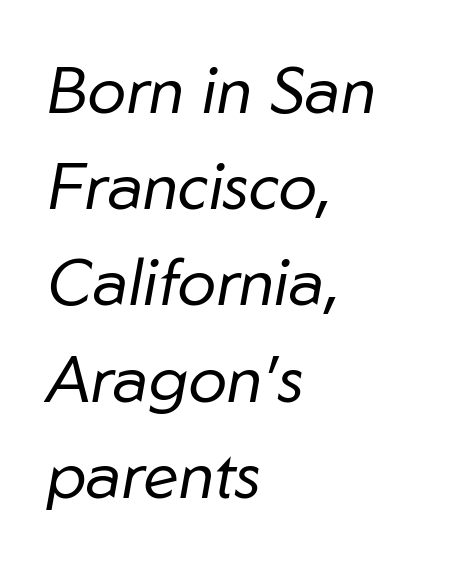
{"italic": "yes", "lean": "right", "slant_degrees": 10, "bold": "no", "weight": "regular", "width": "normal", "stroke_contrast": "low", "x_height": "medium", "monospaced": "no", "underline": "no", "align": "left", "line_spacing": "normal", "line_spacing_ratio": 1.48, "letter_spacing": "normal", "letter_spacing_em": 0.0, "glyph_px": 65}
